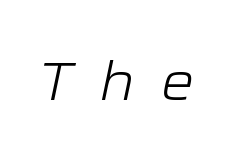
{"italic": "yes", "lean": "right", "slant_degrees": 12, "bold": "no", "weight": "light", "width": "wide", "stroke_contrast": "low", "x_height": "medium", "monospaced": "no", "underline": "no", "letter_spacing": "wide", "letter_spacing_em": 0.47, "glyph_px": 53}
